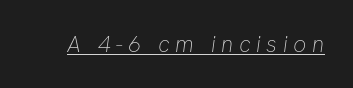
{"bold": "no", "underline": "yes", "letter_spacing": "wide", "letter_spacing_em": 0.24, "glyph_px": 23}
